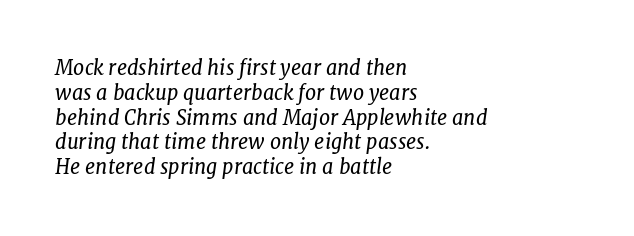
Q: Is the text bold? A: No.
Q: Is the text italic (slanted)? A: Yes, it leans right by about 7 degrees.
Q: Is the text underlined? A: No.
Q: How is the paragraph aligned? A: Left-aligned.
Q: Is the spacing between letters normal or unusually wide? A: Normal.
